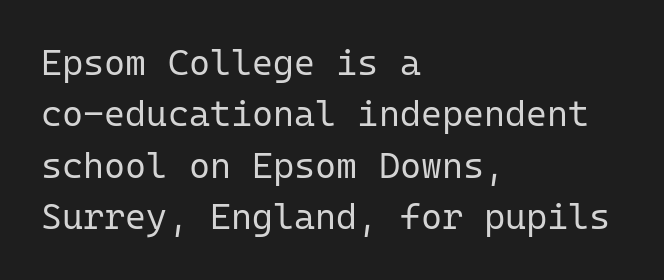
Q: Is the text bold? A: No.
Q: Is the text italic (slanted)? A: No, it is upright.
Q: Is the typeface a serif or a sans-serif typeface? A: Sans-serif.
Q: Is the text underlined? A: No.
Q: How is the paragraph aligned? A: Left-aligned.
Q: Is the spacing between letters normal or unusually wide? A: Normal.
Q: Is the spacing between lines tight, normal or loose? A: Normal.
Q: Width (condensed, normal, or wide)? A: Normal.
Q: Stroke contrast? A: Low.
Q: x-height? A: Medium.
Q: Monospaced? A: Yes.
